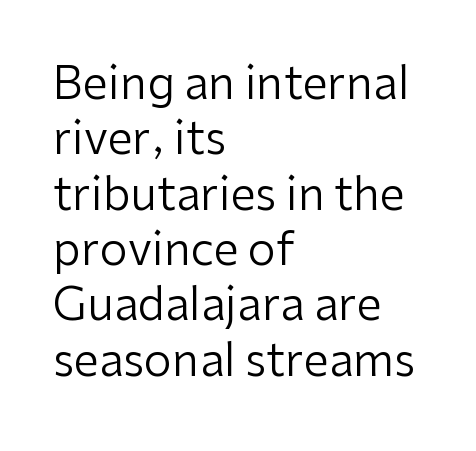
{"serif": "no", "italic": "no", "bold": "no", "weight": "regular", "width": "normal", "stroke_contrast": "low", "x_height": "medium", "monospaced": "no", "underline": "no", "align": "left", "line_spacing_ratio": 1.23, "letter_spacing": "normal", "letter_spacing_em": 0.0, "glyph_px": 45}
